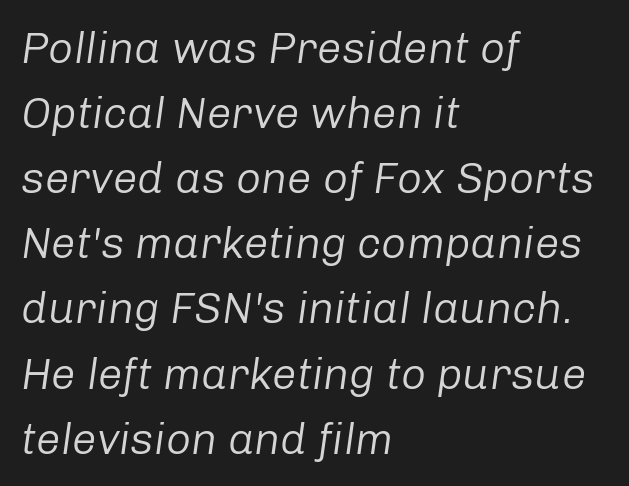
One-word summary of the alignment: left. The typography opts for an oblique posture over an upright one. Check under the words: just untouched page. The weight would be labelled regular, book, light, or lighter still. Is this a fixed-width face? No — the glyphs have proportional, varying widths.
